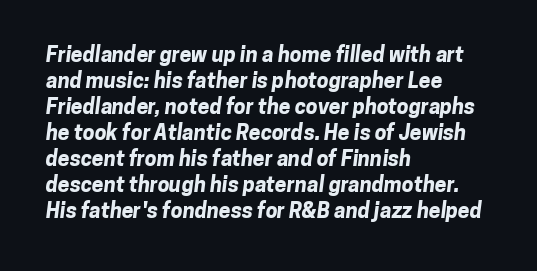
{"bold": "yes", "underline": "no", "align": "left", "line_spacing_ratio": 1.24, "letter_spacing": "normal", "letter_spacing_em": 0.0, "glyph_px": 21}
